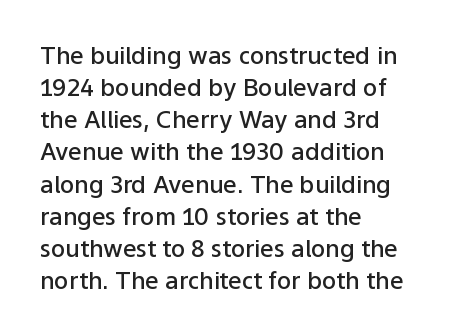
The string is rendered with underlining switched off. Stroke thickness is moderately raised; the sample reads as semibold. Tracking here is standard; glyphs follow each other at the usual distance. The block of text has a typical density, with ordinary space between rows.
